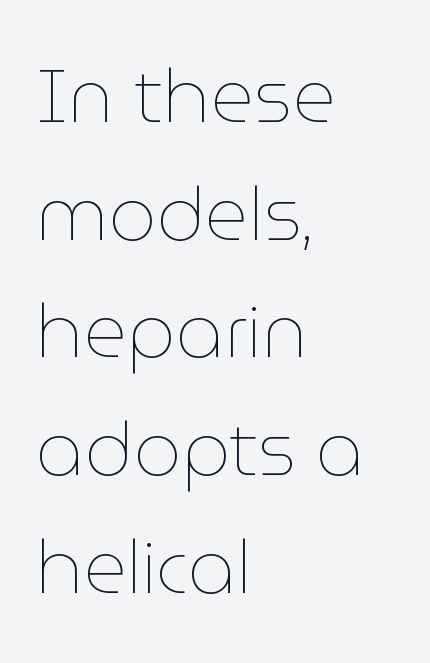
The image shows 75 px thin type, upright; set left-aligned, normal line spacing (1.57x), normal letter spacing, not underlined; low stroke contrast and a medium x-height.
